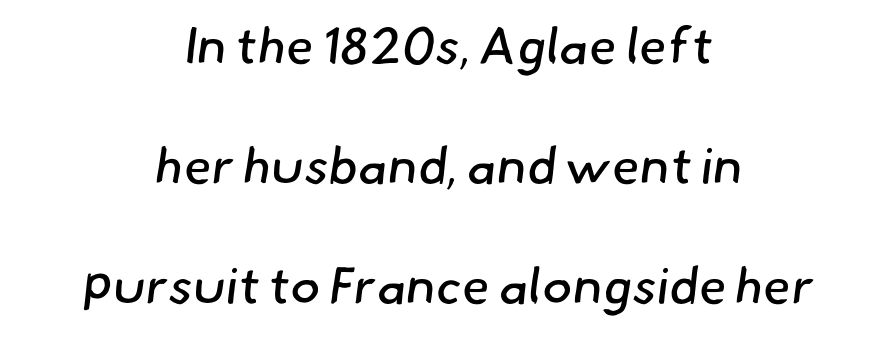
The image shows 51 px regular-weight sans-serif type; set centered, loose line spacing (2.35x), normal letter spacing, not underlined; low stroke contrast and a small x-height.
